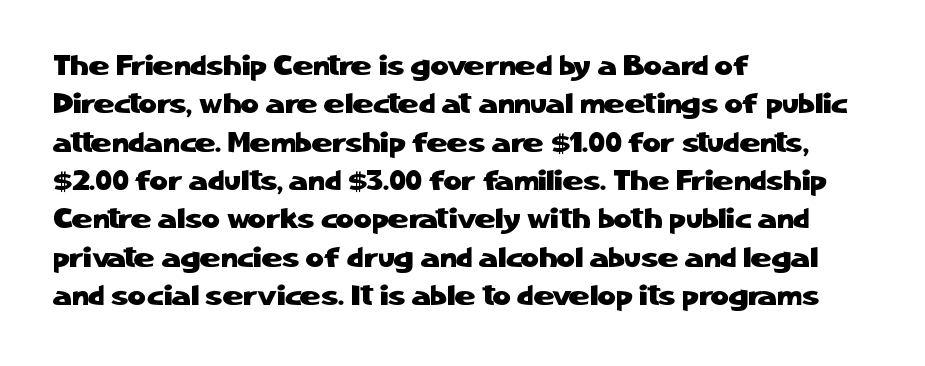
Q: Is the text italic (slanted)? A: No, it is upright.
Q: Is the typeface a serif or a sans-serif typeface? A: Sans-serif.
Q: Is the text underlined? A: No.
Q: How is the paragraph aligned? A: Left-aligned.
Q: Is the spacing between letters normal or unusually wide? A: Normal.
Q: Is the spacing between lines tight, normal or loose? A: Normal.
Q: Width (condensed, normal, or wide)? A: Normal.
Q: Stroke contrast? A: Low.
Q: x-height? A: Medium.
Q: Monospaced? A: No.
